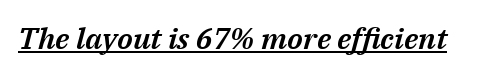
{"italic": "yes", "lean": "right", "slant_degrees": 14, "width": "normal", "stroke_contrast": "medium", "x_height": "medium", "monospaced": "no", "underline": "yes", "letter_spacing": "normal", "letter_spacing_em": 0.0, "glyph_px": 30}
